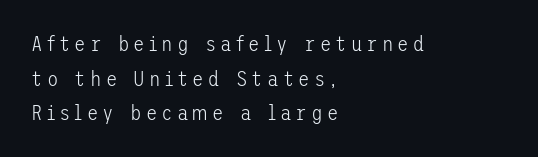
Q: Is the text bold? A: No.
Q: Is the text italic (slanted)? A: No, it is upright.
Q: Is the text underlined? A: No.
Q: How is the paragraph aligned? A: Left-aligned.
Q: Is the spacing between lines tight, normal or loose? A: Normal.
